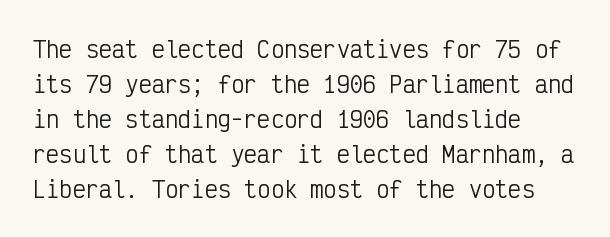
Q: Is the text bold? A: No.
Q: Is the text italic (slanted)? A: No, it is upright.
Q: Is the text underlined? A: No.
Q: How is the paragraph aligned? A: Left-aligned.
Q: Is the spacing between letters normal or unusually wide? A: Normal.
Q: Is the spacing between lines tight, normal or loose? A: Normal.
